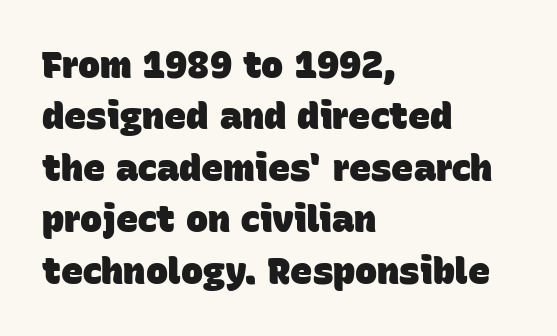
The image shows 37 px heavy sans-serif type; set left-aligned, normal line spacing (1.39x), normal letter spacing, not underlined; low stroke contrast and a large x-height.
